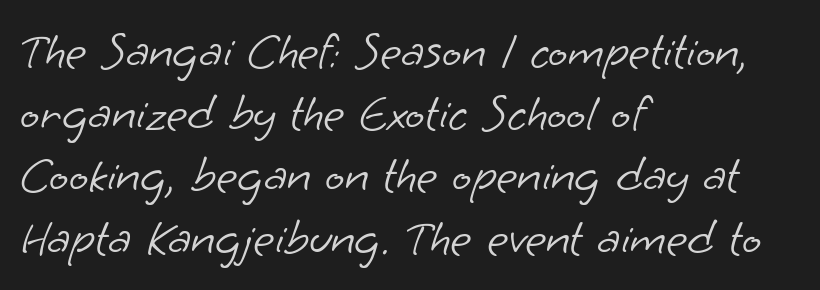
Q: Is the text bold? A: No.
Q: Is the typeface a serif or a sans-serif typeface? A: Sans-serif.
Q: Is the text underlined? A: No.
Q: How is the paragraph aligned? A: Left-aligned.
Q: Is the spacing between letters normal or unusually wide? A: Normal.
Q: Width (condensed, normal, or wide)? A: Normal.
Q: Stroke contrast? A: Low.
Q: x-height? A: Small.
Q: Monospaced? A: No.
